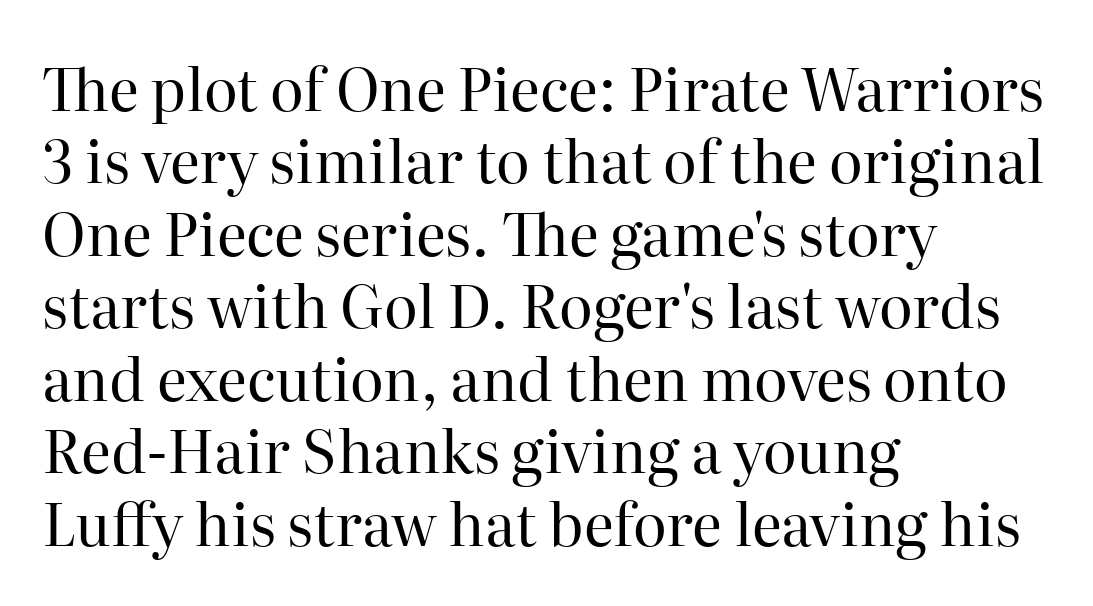
The image shows 58 px regular-weight serif type, upright; set left-aligned, normal line spacing (1.25x), normal letter spacing, not underlined; high stroke contrast and a medium x-height.
